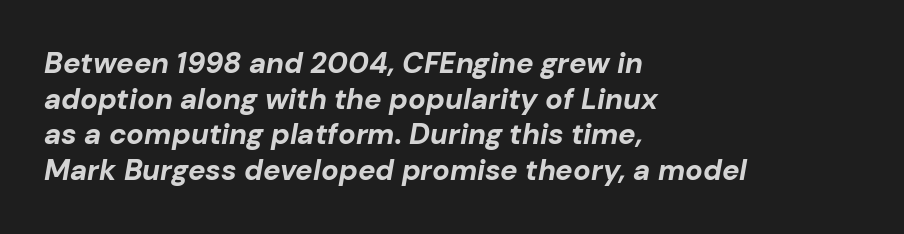
Q: Is the text bold? A: Yes.
Q: Is the text italic (slanted)? A: Yes, it leans right by about 10 degrees.
Q: Is the text underlined? A: No.
Q: How is the paragraph aligned? A: Left-aligned.
Q: Is the spacing between letters normal or unusually wide? A: Normal.
Q: Width (condensed, normal, or wide)? A: Normal.
Q: Stroke contrast? A: Low.
Q: x-height? A: Medium.
Q: Monospaced? A: No.
